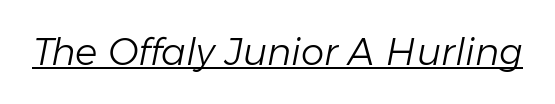
Spacing verdict: proportional, widths tailored to each character. Summary of weight: not heavy and not bold. The glyphs look as if they've been sheared to an angle. Quick note: underline on. Spacing between characters is what you'd get straight out of the box.
